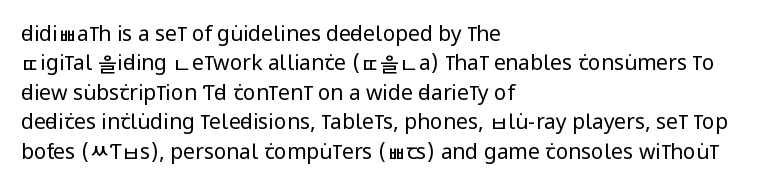
A clean baseline with only descenders dipping below it. If you drew a line through each stem, it would be perfectly vertical. Honestly, the row spacing looks completely unremarkable. Is this a heavy cut? Hardly; it is regular or lighter.
